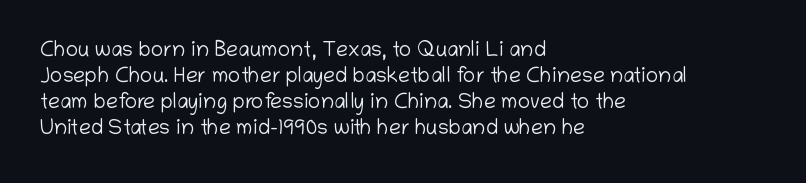
The typography opts for an upright posture over an oblique one. Unmarked baselines from the first word to the last. Students, note that the glyphs here touch the page at normal intervals. Which margin do the lines hug? The left one — the right edge is uneven. The typesetting does not lean heavy: it is not bold.
